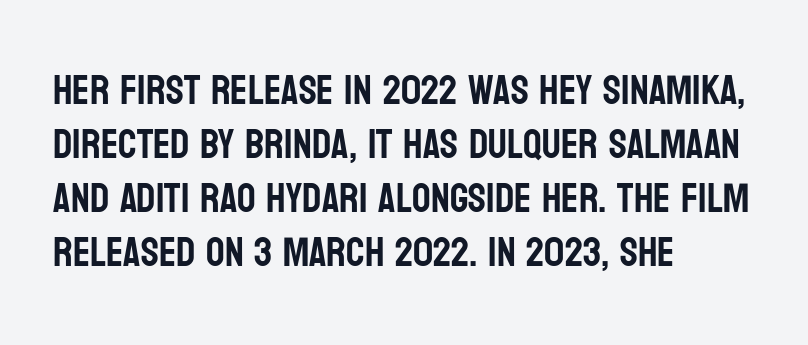
{"serif": "no", "italic": "no", "width": "condensed", "stroke_contrast": "low", "x_height": "large", "monospaced": "no", "underline": "no", "align": "left", "line_spacing": "normal", "line_spacing_ratio": 1.32, "letter_spacing": "normal", "letter_spacing_em": 0.0, "glyph_px": 41}
